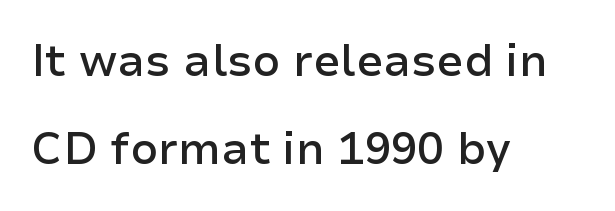
Serifs: no, the terminals of the letterforms are clean. Vertically, the passage feels expansive, rows floating well apart. Caption: standard tracking, unaltered. The lettering stays uniformly vertical, giving the passage a roman look.
